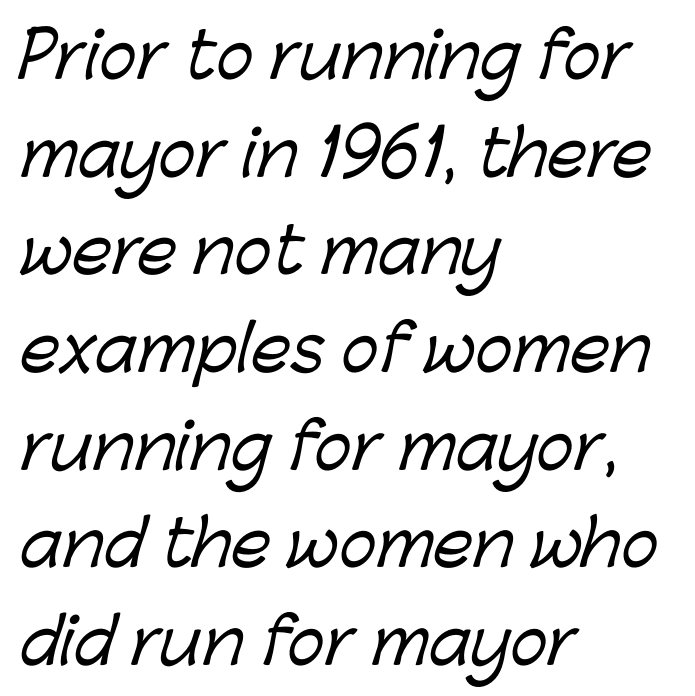
The image shows 63 px sans-serif type; set left-aligned, normal line spacing (1.55x), normal letter spacing, not underlined; low stroke contrast and a medium x-height.
